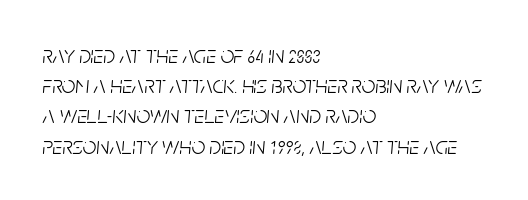
The string is rendered with underlining switched off. A classic flush-left, rag-right setting is used for this passage. Letter spacing: default. Is this a heavy cut? Hardly; it is regular or lighter. The line-height multiplier appears to be the usual default. Would a proofreader flag this as italicized? Yes.
